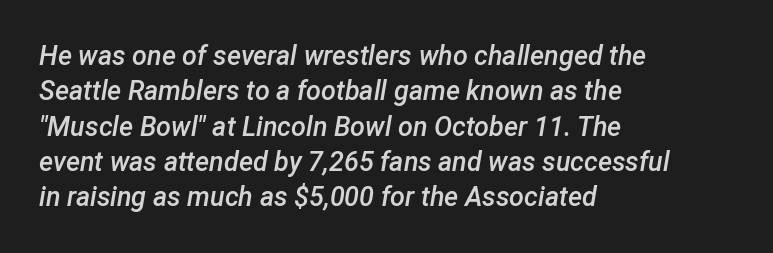
The image shows 27 px text type, italic (leaning right); set left-aligned, normal line spacing (1.31x), normal letter spacing, not underlined.
